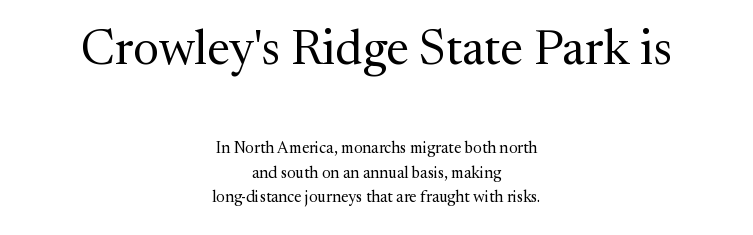
Q: Is the text bold? A: No.
Q: Is the text italic (slanted)? A: No, it is upright.
Q: Is the typeface a serif or a sans-serif typeface? A: Serif.
Q: Is the text underlined? A: No.
Q: How is the paragraph aligned? A: Centered.
Q: Is the spacing between letters normal or unusually wide? A: Normal.
Q: Is the spacing between lines tight, normal or loose? A: Normal.
Q: Which block of text is set in a larger size, the first (top) or the second (bottom)? A: The first (top) one.
Q: Width (condensed, normal, or wide)? A: Normal.
Q: Stroke contrast? A: Medium.
Q: x-height? A: Medium.
Q: Monospaced? A: No.
